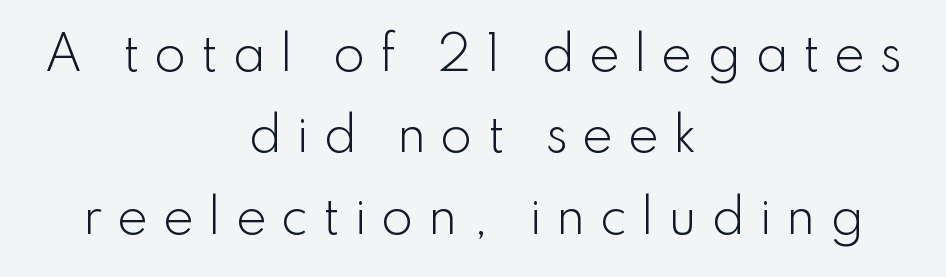
{"serif": "no", "italic": "no", "bold": "no", "weight": "light", "width": "normal", "stroke_contrast": "low", "x_height": "small", "monospaced": "no", "underline": "no", "align": "center", "line_spacing_ratio": 1.73, "letter_spacing": "wide", "letter_spacing_em": 0.3, "glyph_px": 47}
